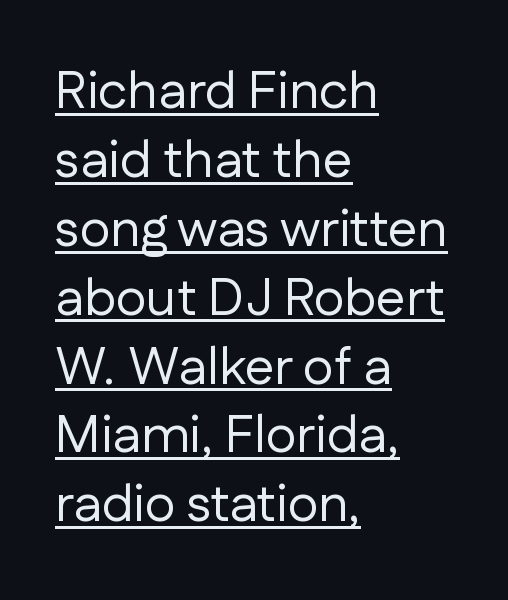
The image shows 53 px regular-weight sans-serif type, upright; set left-aligned, normal line spacing (1.3x), normal letter spacing, underlined; low stroke contrast and a medium x-height.
